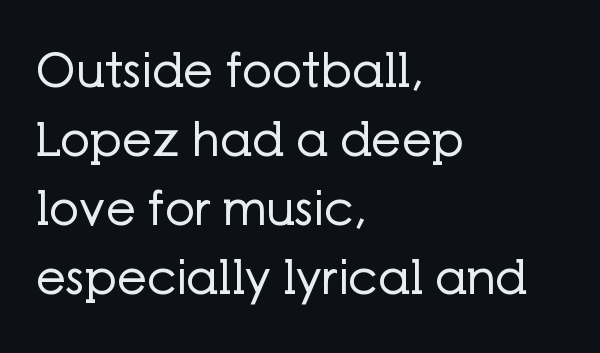
Q: Is the text bold? A: No.
Q: Is the text italic (slanted)? A: No, it is upright.
Q: Is the typeface a serif or a sans-serif typeface? A: Sans-serif.
Q: Is the text underlined? A: No.
Q: How is the paragraph aligned? A: Left-aligned.
Q: Is the spacing between letters normal or unusually wide? A: Normal.
Q: Is the spacing between lines tight, normal or loose? A: Normal.
Q: Width (condensed, normal, or wide)? A: Normal.
Q: Stroke contrast? A: Low.
Q: x-height? A: Medium.
Q: Monospaced? A: No.
